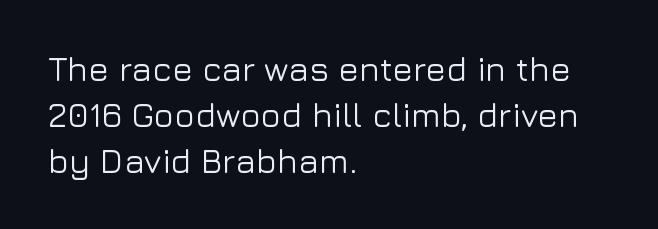
Q: Is the text italic (slanted)? A: No, it is upright.
Q: Is the typeface a serif or a sans-serif typeface? A: Sans-serif.
Q: Is the text underlined? A: No.
Q: How is the paragraph aligned? A: Left-aligned.
Q: Is the spacing between letters normal or unusually wide? A: Normal.
Q: Is the spacing between lines tight, normal or loose? A: Normal.
Q: Width (condensed, normal, or wide)? A: Normal.
Q: Stroke contrast? A: Low.
Q: x-height? A: Medium.
Q: Monospaced? A: No.
